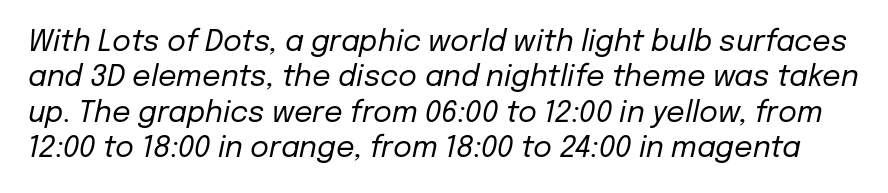
{"italic": "yes", "lean": "right", "slant_degrees": 12, "bold": "no", "weight": "regular", "width": "normal", "stroke_contrast": "low", "x_height": "medium", "monospaced": "no", "underline": "no", "line_spacing_ratio": 1.22, "letter_spacing": "normal", "letter_spacing_em": 0.0, "glyph_px": 29}
